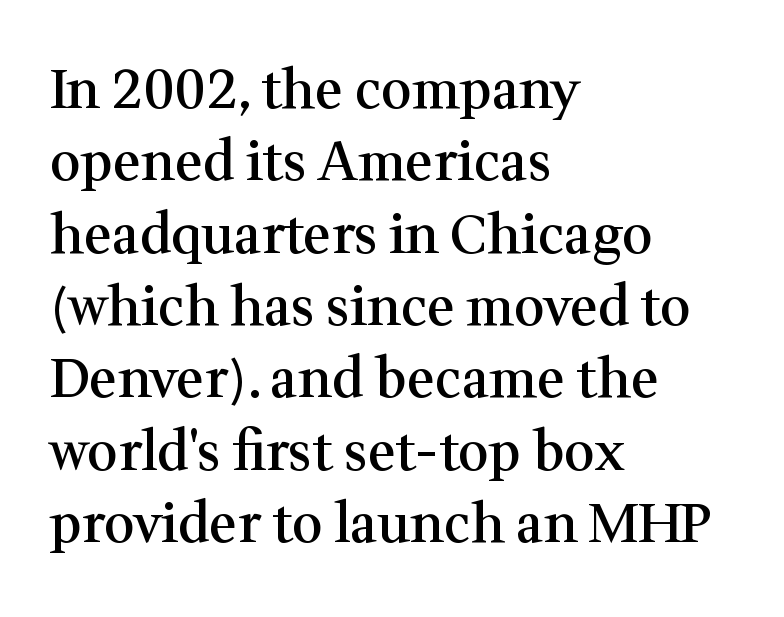
Q: Is the text bold? A: Semi-bold.
Q: Is the text italic (slanted)? A: No, it is upright.
Q: Is the typeface a serif or a sans-serif typeface? A: Serif.
Q: Is the text underlined? A: No.
Q: How is the paragraph aligned? A: Left-aligned.
Q: Is the spacing between letters normal or unusually wide? A: Normal.
Q: Is the spacing between lines tight, normal or loose? A: Normal.
Q: Width (condensed, normal, or wide)? A: Normal.
Q: Stroke contrast? A: Medium.
Q: x-height? A: Medium.
Q: Monospaced? A: No.
